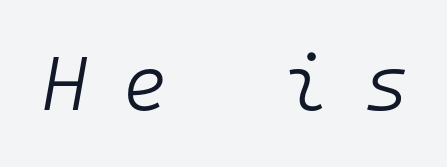
Q: Is the text bold? A: No.
Q: Is the text italic (slanted)? A: Yes, it leans right by about 10 degrees.
Q: Is the text underlined? A: No.
Q: Is the spacing between letters normal or unusually wide? A: Unusually wide.
Q: Width (condensed, normal, or wide)? A: Normal.
Q: Stroke contrast? A: Low.
Q: x-height? A: Medium.
Q: Monospaced? A: Yes.
